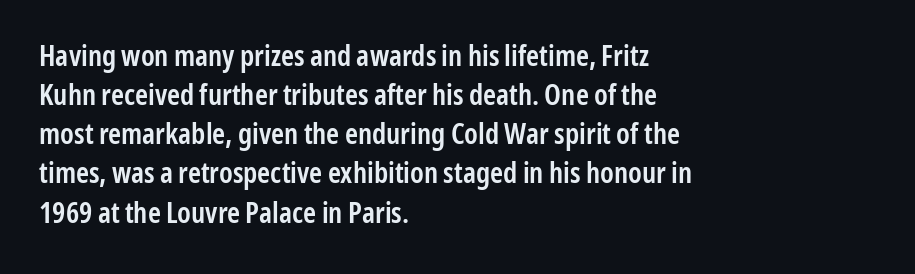
{"serif": "no", "italic": "no", "bold": "semi", "weight": "semibold", "width": "condensed", "stroke_contrast": "low", "x_height": "medium", "monospaced": "no", "underline": "no", "align": "left", "line_spacing": "normal", "line_spacing_ratio": 1.35, "letter_spacing": "normal", "letter_spacing_em": 0.0, "glyph_px": 29}
